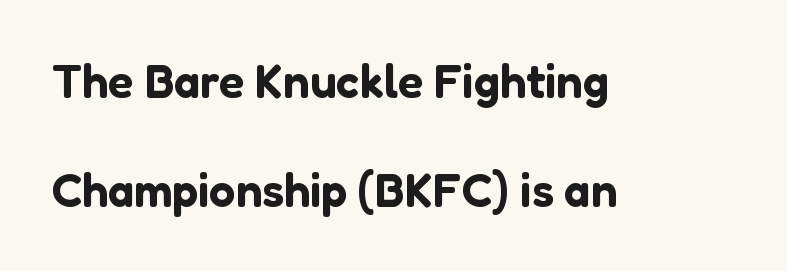
{"serif": "no", "italic": "no", "width": "normal", "stroke_contrast": "low", "x_height": "medium", "monospaced": "no", "underline": "no", "align": "left", "line_spacing": "loose", "line_spacing_ratio": 2.31, "letter_spacing": "normal", "letter_spacing_em": 0.0, "glyph_px": 47}
